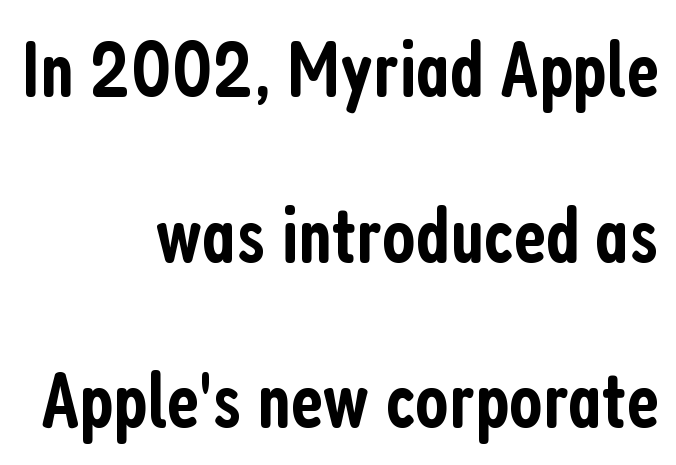
The type is set solid horizontally, with unmodified tracking. Plain, unruled lines of type. Line spacing here is loose. Is there any slant? The stems are plumb. These lines stack with their right ends in a neat column.
